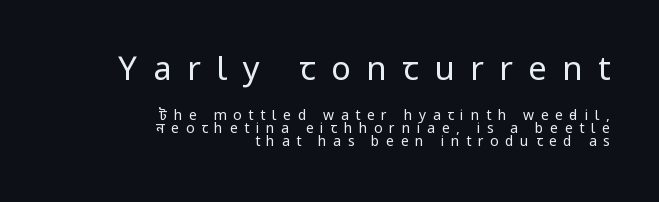
The image shows 33 px regular-weight, condensed sans-serif type, upright; set right-aligned, tight line spacing (0.95x), unusually wide letter spacing (+0.47 em), not underlined; the first (top) block is 2.36x larger; low stroke contrast and a large x-height.
